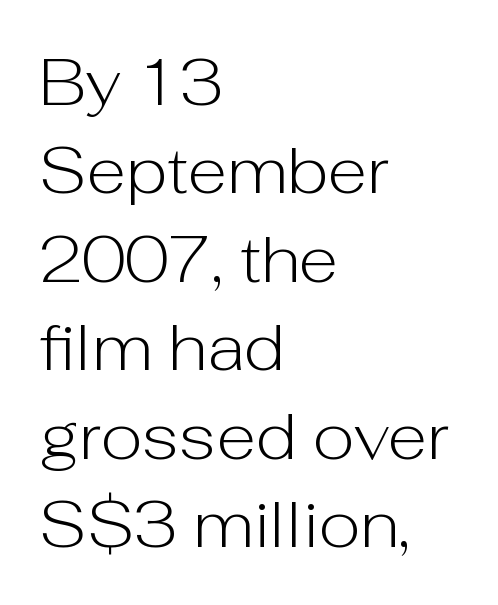
Q: Is the text bold? A: No.
Q: Is the text italic (slanted)? A: No, it is upright.
Q: Is the typeface a serif or a sans-serif typeface? A: Sans-serif.
Q: Is the text underlined? A: No.
Q: How is the paragraph aligned? A: Left-aligned.
Q: Is the spacing between letters normal or unusually wide? A: Normal.
Q: Is the spacing between lines tight, normal or loose? A: Normal.
Q: Width (condensed, normal, or wide)? A: Normal.
Q: Stroke contrast? A: Low.
Q: x-height? A: Medium.
Q: Monospaced? A: No.
